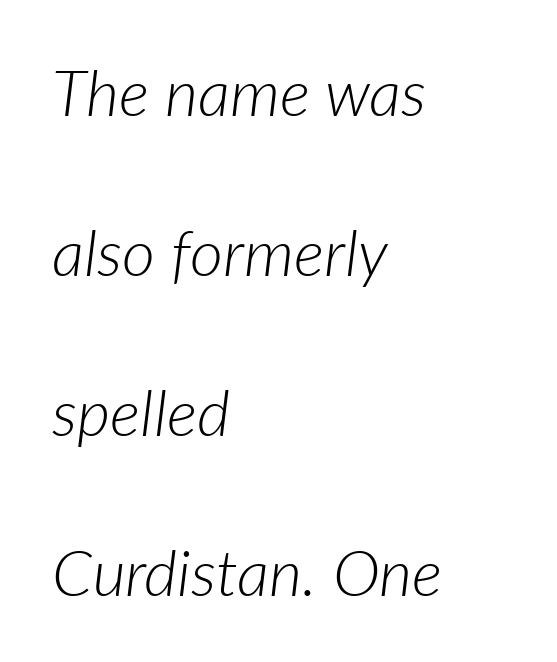
Q: Is the text bold? A: No.
Q: Is the text italic (slanted)? A: Yes, it leans right by about 7 degrees.
Q: Is the text underlined? A: No.
Q: How is the paragraph aligned? A: Left-aligned.
Q: Is the spacing between letters normal or unusually wide? A: Normal.
Q: Is the spacing between lines tight, normal or loose? A: Loose.
Q: Width (condensed, normal, or wide)? A: Normal.
Q: Stroke contrast? A: Low.
Q: x-height? A: Medium.
Q: Monospaced? A: No.
